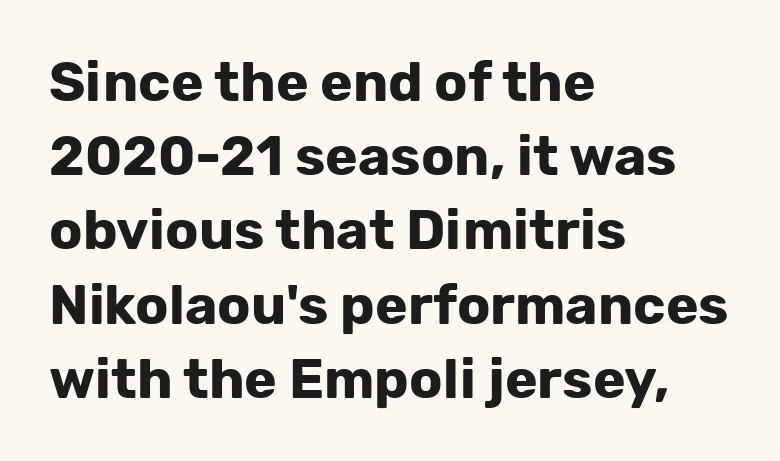
Q: Is the text bold? A: Yes.
Q: Is the text italic (slanted)? A: No, it is upright.
Q: Is the typeface a serif or a sans-serif typeface? A: Sans-serif.
Q: Is the text underlined? A: No.
Q: How is the paragraph aligned? A: Left-aligned.
Q: Is the spacing between letters normal or unusually wide? A: Normal.
Q: Is the spacing between lines tight, normal or loose? A: Normal.
Q: Width (condensed, normal, or wide)? A: Normal.
Q: Stroke contrast? A: Low.
Q: x-height? A: Medium.
Q: Monospaced? A: No.
